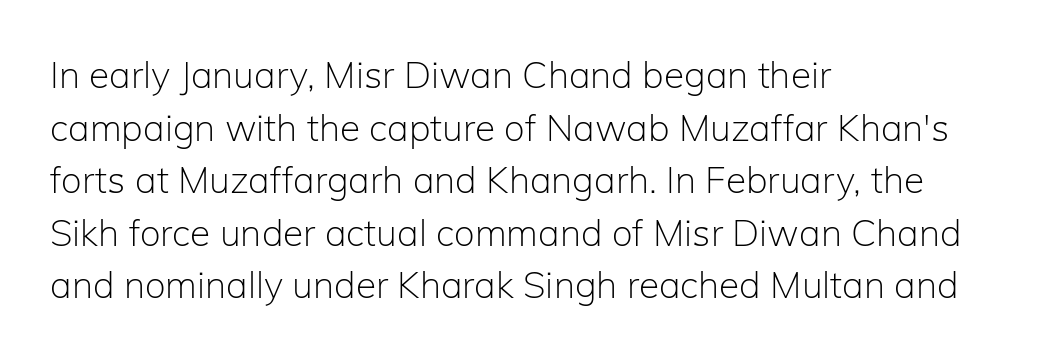
Compared with a typical body face, this is equally light or lighter still. These lines sit exactly where default settings would place them. The space beneath each line is pristine and unruled. If you drew a line through each stem, it would be perfectly vertical. All the whitespace from short lines collects on the right. The letters advance in unequal steps, a hallmark of proportional type.
